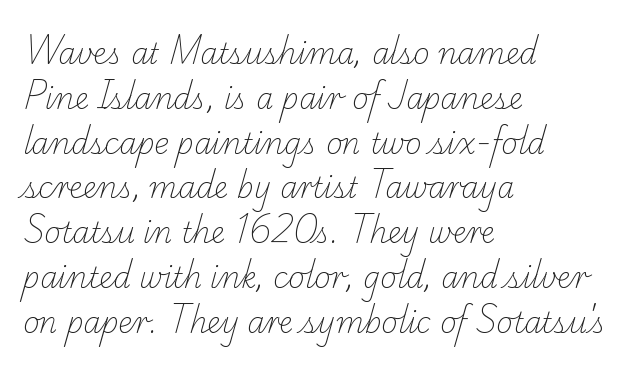
{"serif": "yes", "bold": "no", "weight": "light", "width": "normal", "stroke_contrast": "low", "x_height": "small", "monospaced": "no", "underline": "no", "align": "left", "line_spacing": "normal", "line_spacing_ratio": 1.6, "letter_spacing": "normal", "letter_spacing_em": 0.0, "glyph_px": 28}
